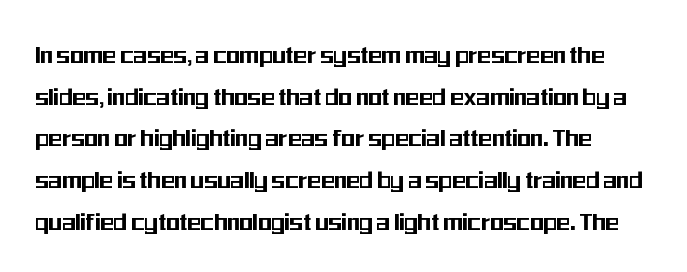
The image shows 28 px condensed sans-serif type, upright; set normal line spacing (1.49x), normal letter spacing, not underlined; medium stroke contrast and a medium x-height.
